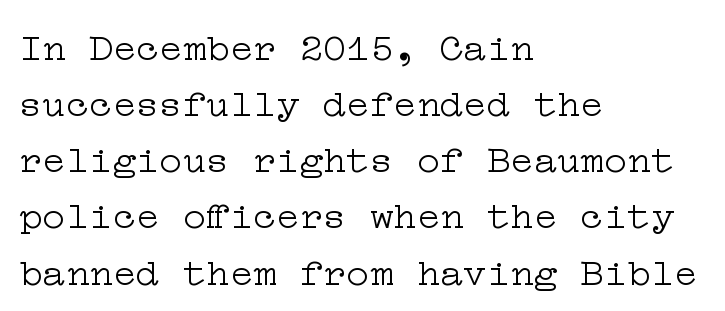
The image shows 39 px light, wide serif type, upright; set left-aligned, normal line spacing (1.44x), normal letter spacing, not underlined; low stroke contrast and a medium x-height.
